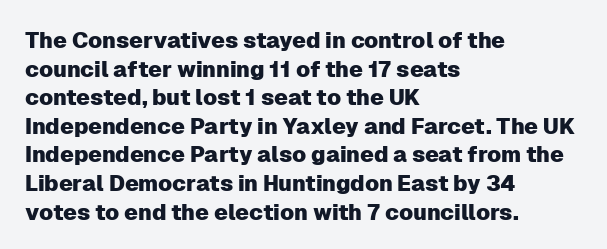
A normal amount of white space separates one row of letters from the next. Unmarked baselines from the first word to the last. These lines were composed using upright roman letters. Compared with typical body copy, the letter spacing here is the same. Line beginnings align vertically; line endings do not.
